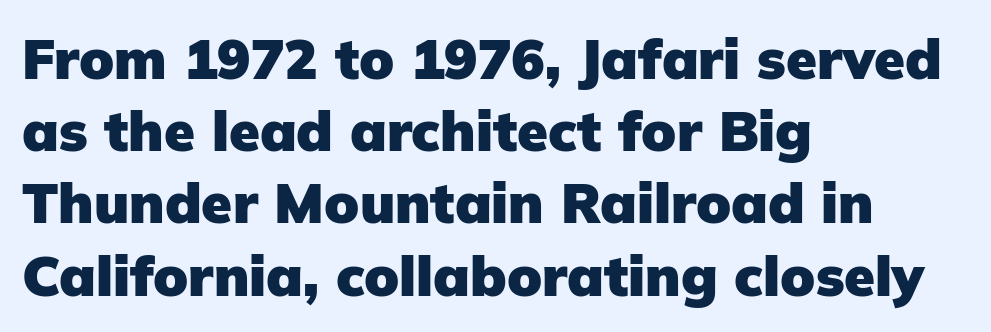
A sans-serif font was chosen for this passage. The rendering uses natural spacing where letterforms have individual widths. The lines sit at an ordinary, default distance from one another. Letters rest on an invisible, unmarked baseline. It's the straight-up-and-down kind of type.
